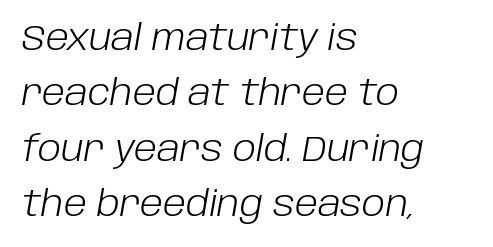
Stems and bowls with no extra thickness — not bold. The text carries the slant typical of an italic or oblique font. Do the characters align in a grid? No, the font is proportional. Students, note that the glyphs here touch the page at normal intervals. The baseline area is clear.
